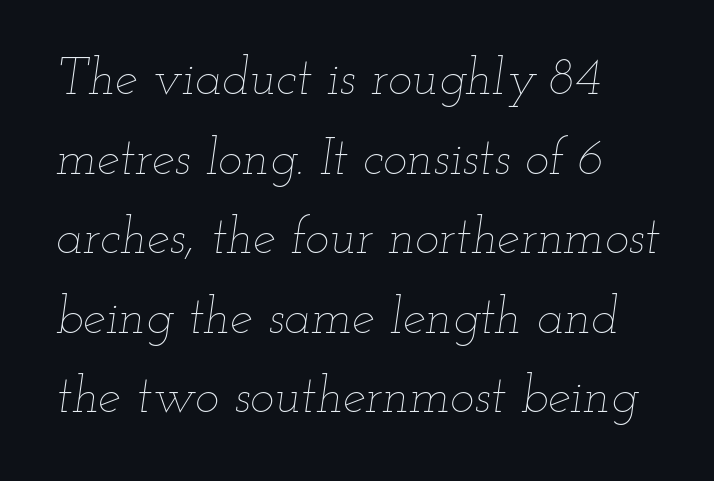
{"italic": "yes", "lean": "right", "slant_degrees": 12, "bold": "no", "weight": "thin", "width": "wide", "stroke_contrast": "low", "x_height": "small", "monospaced": "no", "underline": "no", "line_spacing": "normal", "line_spacing_ratio": 1.56, "letter_spacing": "normal", "letter_spacing_em": 0.0, "glyph_px": 51}
